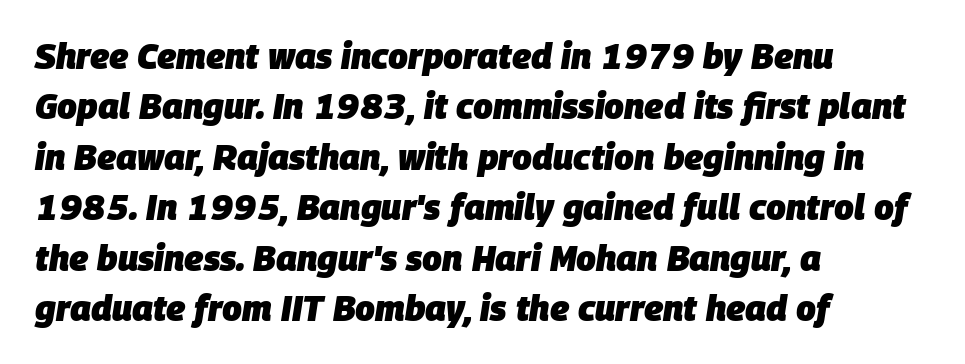
Q: Is the text bold? A: Yes.
Q: Is the text italic (slanted)? A: Yes, it leans right by about 9 degrees.
Q: Is the text underlined? A: No.
Q: How is the paragraph aligned? A: Left-aligned.
Q: Is the spacing between letters normal or unusually wide? A: Normal.
Q: Is the spacing between lines tight, normal or loose? A: Normal.
Q: Width (condensed, normal, or wide)? A: Normal.
Q: Stroke contrast? A: Low.
Q: x-height? A: Large.
Q: Monospaced? A: No.
